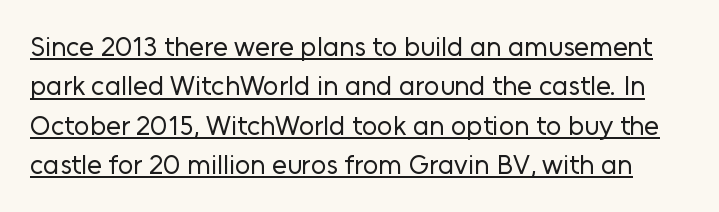
Q: Is the text bold? A: No.
Q: Is the text italic (slanted)? A: No, it is upright.
Q: Is the text underlined? A: Yes.
Q: Is the spacing between letters normal or unusually wide? A: Normal.
Q: Is the spacing between lines tight, normal or loose? A: Normal.
